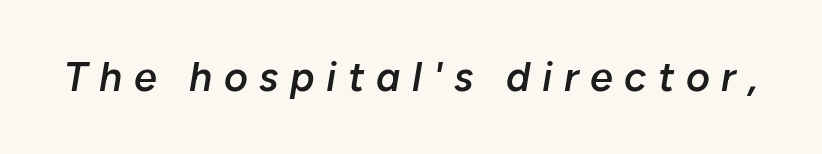
{"italic": "yes", "lean": "right", "slant_degrees": 10, "bold": "semi", "weight": "semibold", "width": "normal", "stroke_contrast": "low", "x_height": "medium", "monospaced": "no", "underline": "no", "letter_spacing": "wide", "letter_spacing_em": 0.28, "glyph_px": 41}
